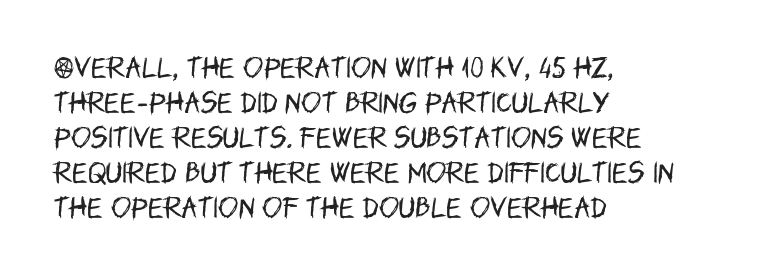
The image shows 24 px text type, upright; set left-aligned, normal line spacing (1.46x), normal letter spacing, not underlined.
